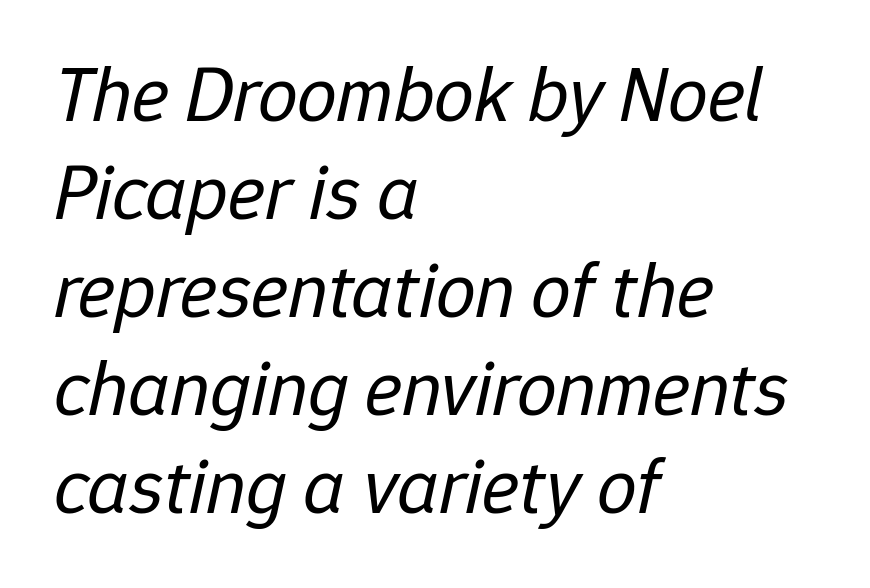
The image shows 79 px regular-weight type, italic (leaning right); set left-aligned, line spacing 1.24x, normal letter spacing, not underlined; low stroke contrast and a medium x-height.
